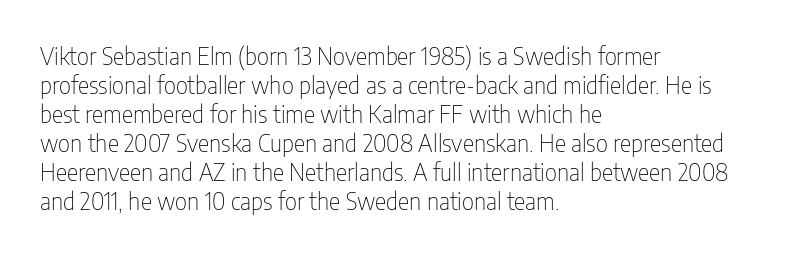
Q: Is the text bold? A: No.
Q: Is the text italic (slanted)? A: No, it is upright.
Q: Is the text underlined? A: No.
Q: How is the paragraph aligned? A: Left-aligned.
Q: Is the spacing between letters normal or unusually wide? A: Normal.
